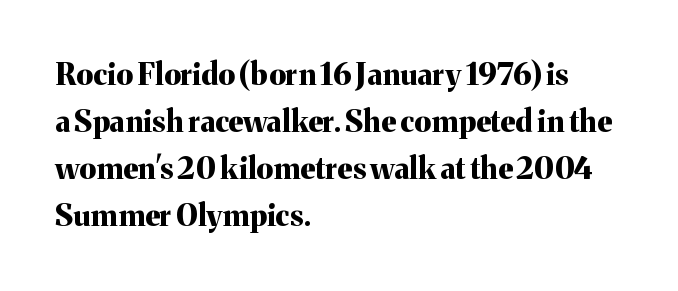
The image shows 30 px bold serif type, upright; set left-aligned, normal line spacing (1.57x), normal letter spacing, not underlined; medium stroke contrast and a medium x-height.
